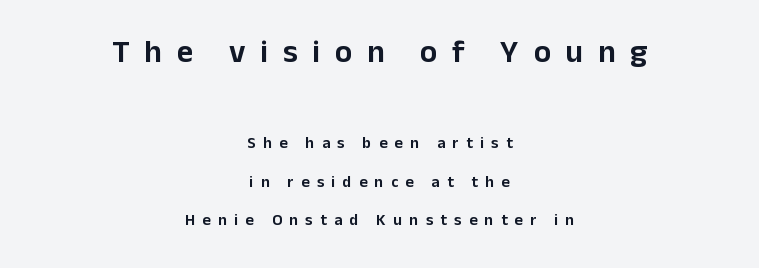
Here the first block reads like a headline and the second like body copy. The area under the type is left untouched. Serif or sans? Sans — the stroke terminals are bare. This sample is center-justified, so both line endings float freely. Every stem runs plumb, perpendicular to the baseline. Leading is clearly above the norm, producing a sparse column.
